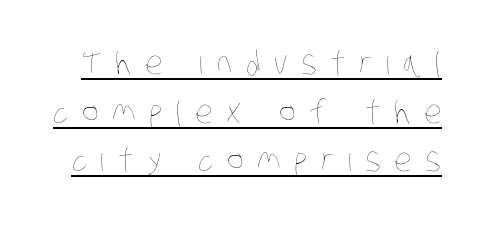
The image shows 32 px thin, condensed type; set normal line spacing (1.52x), unusually wide letter spacing (+0.42 em), underlined; low stroke contrast and a large x-height.
